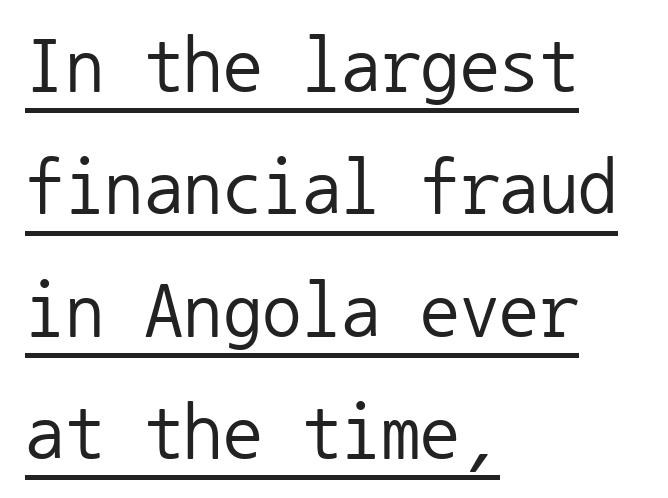
The image shows 79 px regular-weight sans-serif type, upright, monospaced; set left-aligned, normal line spacing (1.55x), normal letter spacing, underlined; low stroke contrast and a medium x-height.
